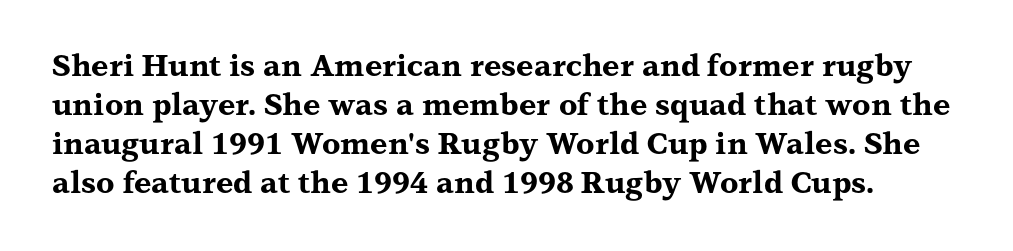
Q: Is the text bold? A: Yes.
Q: Is the text italic (slanted)? A: No, it is upright.
Q: Is the typeface a serif or a sans-serif typeface? A: Serif.
Q: Is the text underlined? A: No.
Q: Is the spacing between letters normal or unusually wide? A: Normal.
Q: Is the spacing between lines tight, normal or loose? A: Normal.
Q: Width (condensed, normal, or wide)? A: Wide.
Q: Stroke contrast? A: Medium.
Q: x-height? A: Medium.
Q: Monospaced? A: No.
